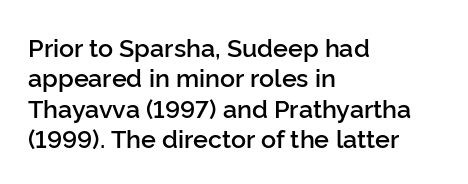
This is moderately heavy type, rendered in semibold. The lines are quadded left. The words here are not underlined. Look at the tracking — it's just the regular setting, nothing added. No italicization has been applied; the sample stays upright.
